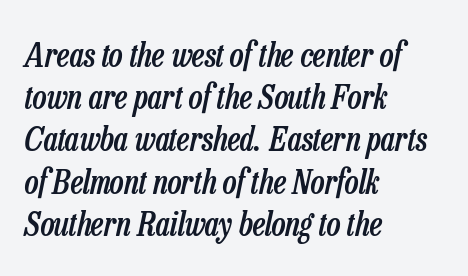
The image shows 33 px semibold, condensed type, italic (leaning right); set left-aligned, normal line spacing (1.28x), normal letter spacing, not underlined; low stroke contrast and a medium x-height.
